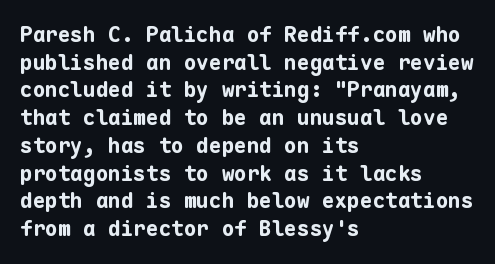
Q: Is the text bold? A: Yes.
Q: Is the text italic (slanted)? A: No, it is upright.
Q: Is the text underlined? A: No.
Q: How is the paragraph aligned? A: Left-aligned.
Q: Is the spacing between letters normal or unusually wide? A: Normal.
Q: Is the spacing between lines tight, normal or loose? A: Normal.
